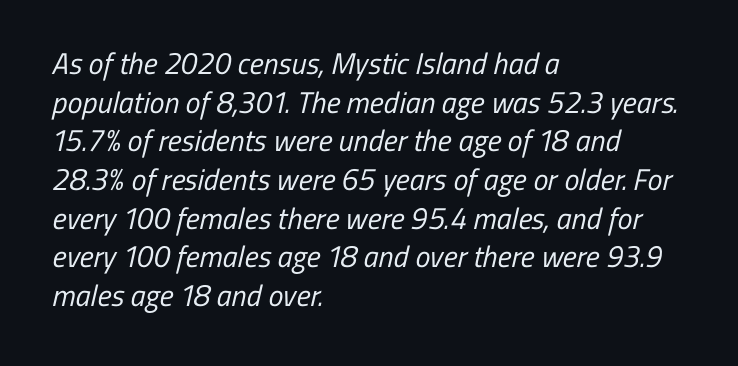
Q: Is the text bold? A: No.
Q: Is the typeface a serif or a sans-serif typeface? A: Sans-serif.
Q: Is the text underlined? A: No.
Q: How is the paragraph aligned? A: Left-aligned.
Q: Is the spacing between letters normal or unusually wide? A: Normal.
Q: Is the spacing between lines tight, normal or loose? A: Normal.
Q: Width (condensed, normal, or wide)? A: Condensed.
Q: Stroke contrast? A: Low.
Q: x-height? A: Medium.
Q: Monospaced? A: No.
